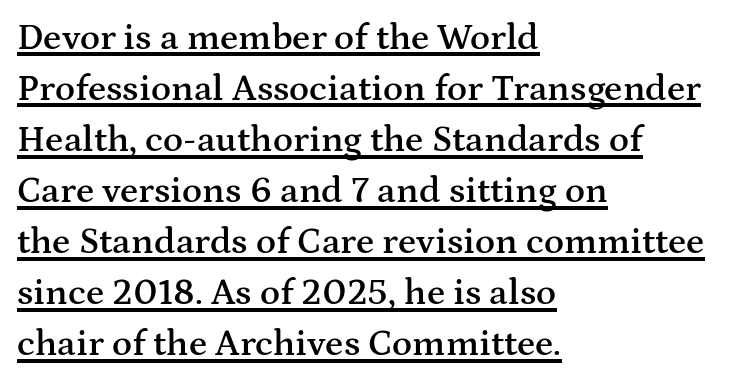
Regarding leading, the lines here are spaced in the standard way. You could not count columns in this text — the font is proportionally spaced. Serifs: yes, visible at the terminals of the letterforms. These lines are set flush left with a ragged right edge.
